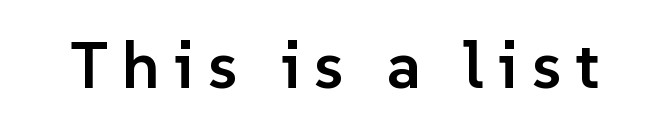
The image shows 67 px semibold sans-serif type, upright; set unusually wide letter spacing (+0.21 em), not underlined; low stroke contrast and a medium x-height.
